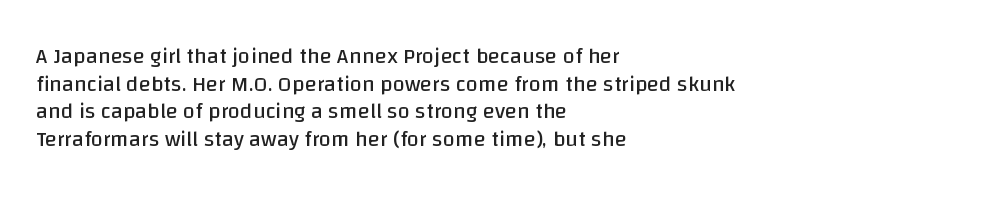
The image shows 22 px text type, upright; set left-aligned, normal line spacing (1.26x), normal letter spacing, not underlined.
